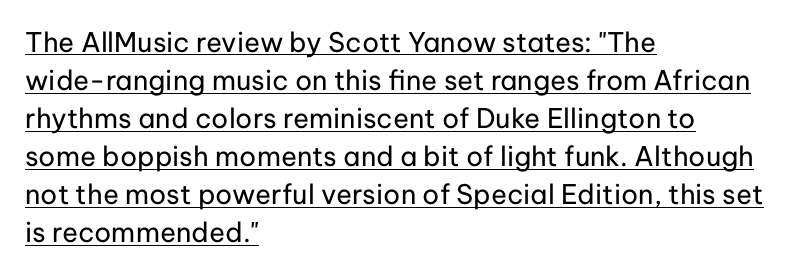
The image shows 27 px text type, upright; set left-aligned, normal line spacing (1.41x), normal letter spacing, underlined.
